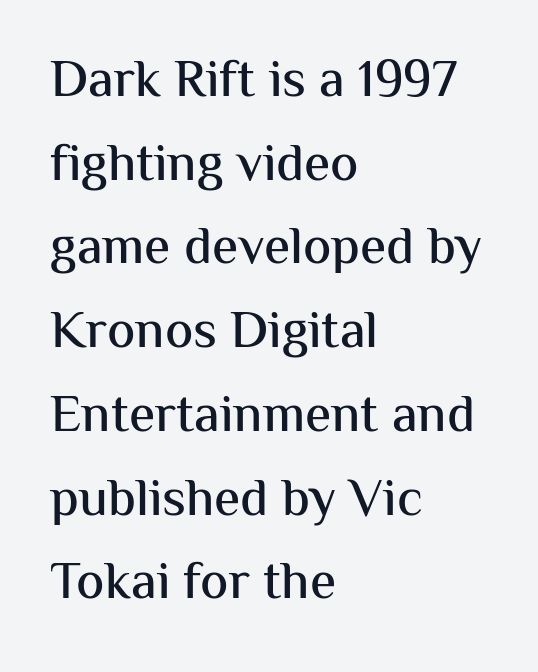
In terms of letterspacing, this is plain default setting. Observe the absence of serifs on each vertical stroke in this sample. Honestly, there is no underline to notice here at all. The rag falls on the right side of this text block. If you drew a line through each stem, it would be perfectly vertical. Vertical spacing — default.
